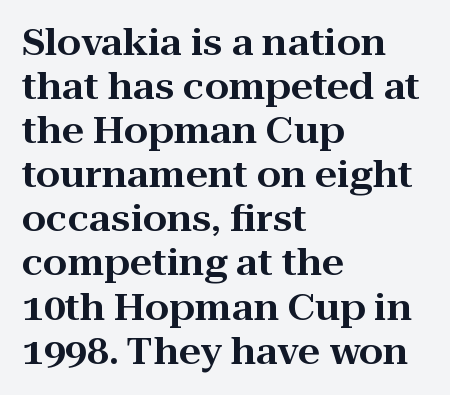
The image shows 35 px wide serif type, upright; set left-aligned, normal line spacing (1.26x), normal letter spacing, not underlined; high stroke contrast and a medium x-height.
